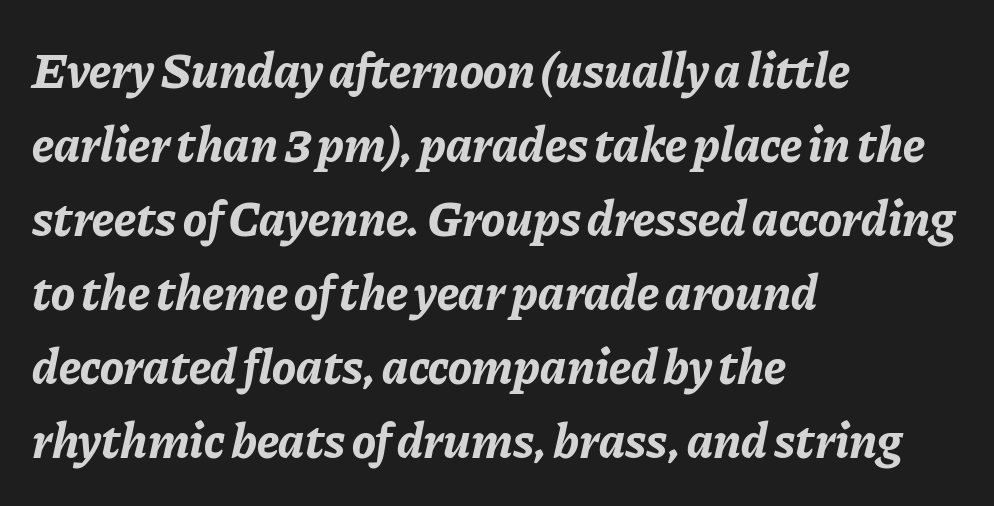
{"italic": "yes", "lean": "right", "slant_degrees": 11, "bold": "yes", "weight": "bold", "width": "normal", "stroke_contrast": "low", "x_height": "medium", "monospaced": "no", "underline": "no", "align": "left", "line_spacing": "normal", "line_spacing_ratio": 1.48, "letter_spacing": "normal", "letter_spacing_em": 0.0, "glyph_px": 50}
